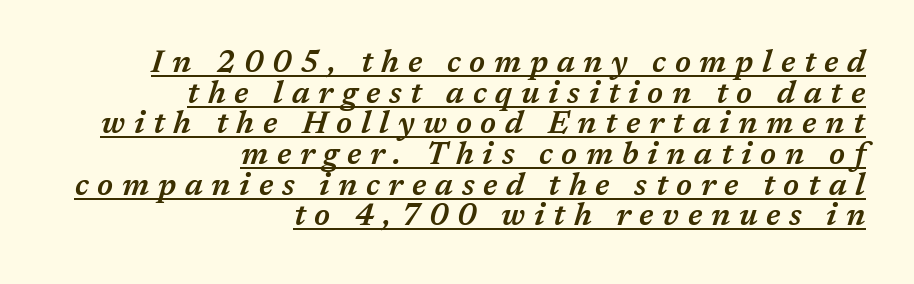
The image shows 31 px semibold type, italic (leaning right); set right-aligned, tight line spacing (0.99x), unusually wide letter spacing (+0.28 em), underlined; medium stroke contrast and a medium x-height.
